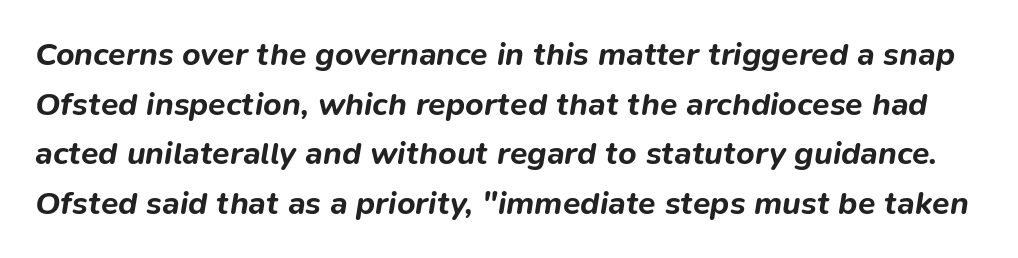
{"italic": "yes", "lean": "right", "slant_degrees": 9, "bold": "yes", "weight": "bold", "width": "normal", "stroke_contrast": "low", "x_height": "medium", "monospaced": "no", "underline": "no", "line_spacing": "normal", "line_spacing_ratio": 1.55, "letter_spacing": "normal", "letter_spacing_em": 0.0, "glyph_px": 32}
